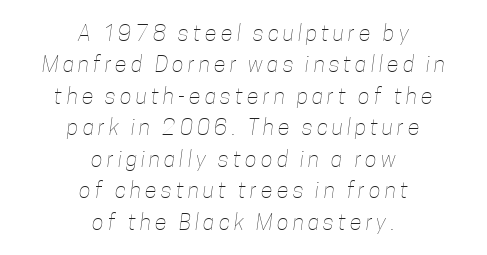
The image shows 22 px text type; set centered, normal line spacing (1.43x), not underlined.
